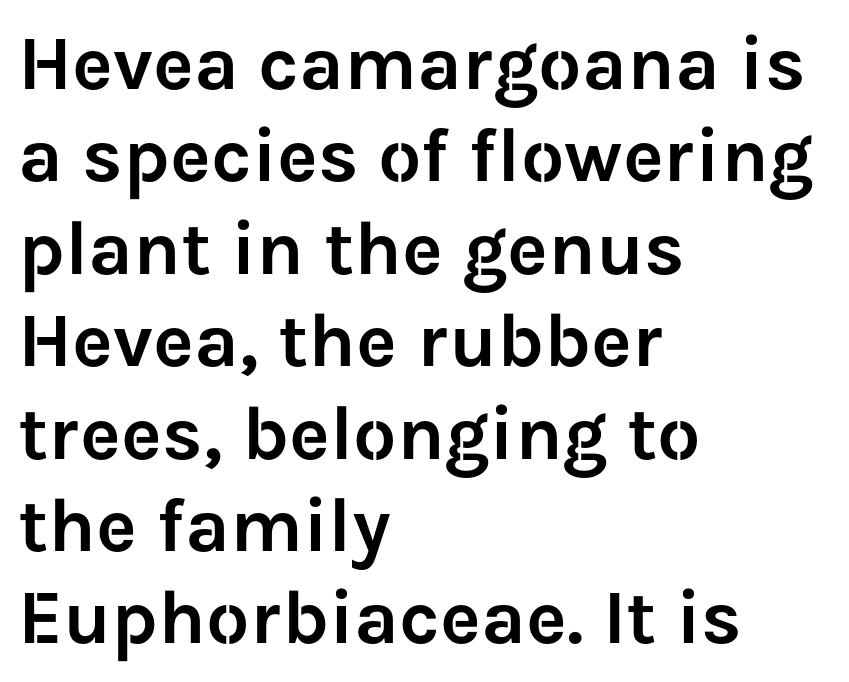
Type style note: lacks serifs. The specimen omits any rule beneath the text block's lines. Spacing verdict: proportional, widths tailored to each character. Reading down the block, your eye returns to a fixed left position each line. The line texture is even and compact thanks to regular tracking. Quick note: not italic, upright.
